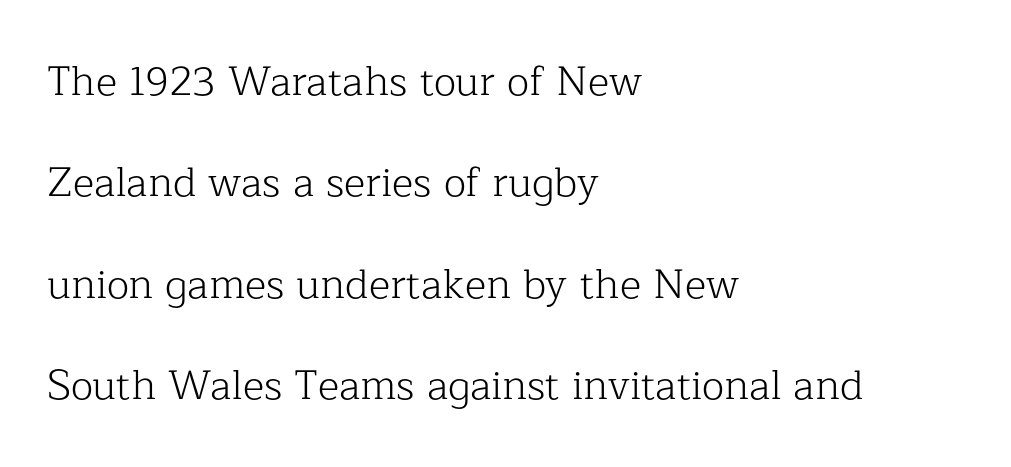
The image shows 41 px light serif type, upright; set left-aligned, loose line spacing (2.47x), normal letter spacing, not underlined; low stroke contrast and a medium x-height.
